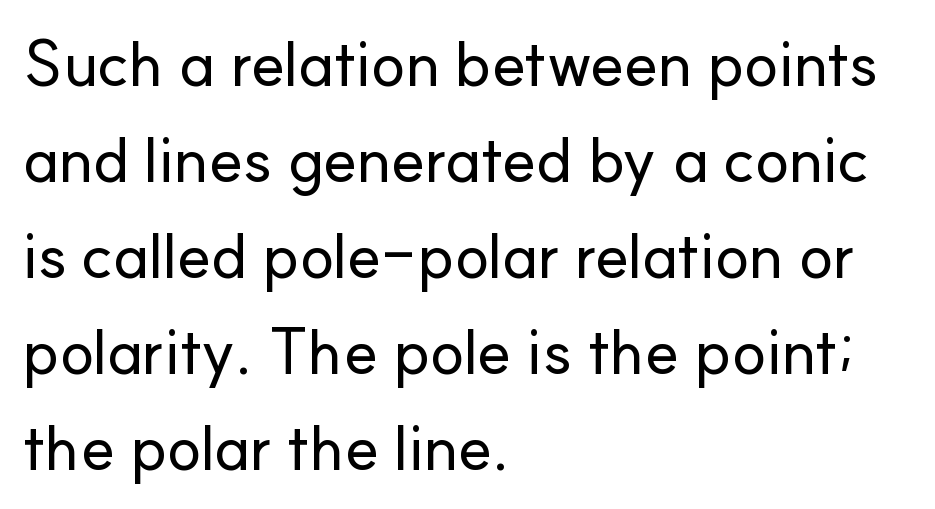
Q: Is the text italic (slanted)? A: No, it is upright.
Q: Is the typeface a serif or a sans-serif typeface? A: Sans-serif.
Q: Is the text underlined? A: No.
Q: How is the paragraph aligned? A: Left-aligned.
Q: Is the spacing between letters normal or unusually wide? A: Normal.
Q: Is the spacing between lines tight, normal or loose? A: Normal.
Q: Width (condensed, normal, or wide)? A: Normal.
Q: Stroke contrast? A: Low.
Q: x-height? A: Small.
Q: Monospaced? A: No.
